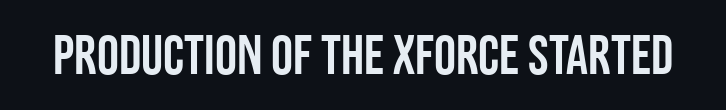
The image shows 55 px condensed sans-serif type, upright; set normal letter spacing, not underlined; low stroke contrast and a large x-height.
